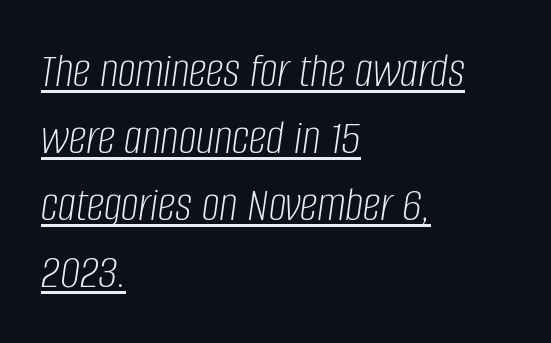
This rendering uses left alignment, leaving the right contour irregular. Each line of the rendering has a horizontal stroke beneath the glyphs. Compared with typical body copy, the letter spacing here is the same. Nothing heavy about these letters — not bold at all. Think of a printed novel: that variable character pitch is what you see here. If you drew a line through each stem, it would be angled.
